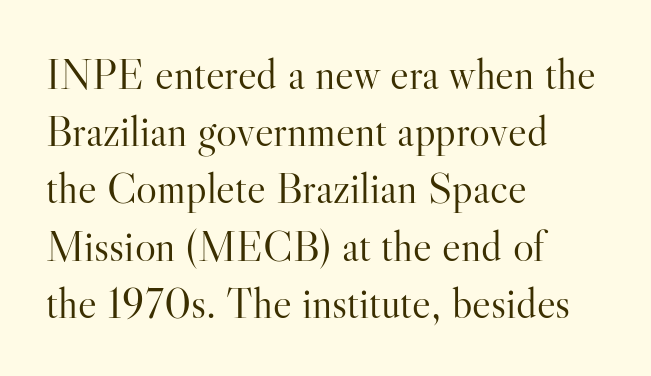
Q: Is the text bold? A: No.
Q: Is the text italic (slanted)? A: No, it is upright.
Q: Is the typeface a serif or a sans-serif typeface? A: Serif.
Q: Is the text underlined? A: No.
Q: How is the paragraph aligned? A: Left-aligned.
Q: Is the spacing between letters normal or unusually wide? A: Normal.
Q: Is the spacing between lines tight, normal or loose? A: Normal.
Q: Width (condensed, normal, or wide)? A: Normal.
Q: Stroke contrast? A: High.
Q: x-height? A: Small.
Q: Monospaced? A: No.
